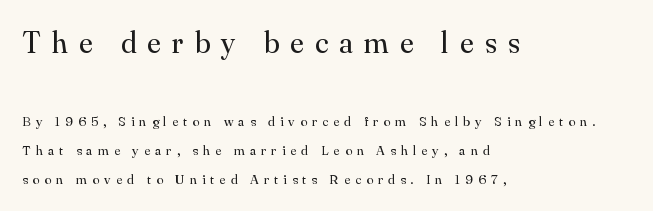
Q: Is the text bold? A: No.
Q: Is the text italic (slanted)? A: No, it is upright.
Q: Is the typeface a serif or a sans-serif typeface? A: Serif.
Q: Is the text underlined? A: No.
Q: How is the paragraph aligned? A: Left-aligned.
Q: Is the spacing between letters normal or unusually wide? A: Unusually wide.
Q: Is the spacing between lines tight, normal or loose? A: Loose.
Q: Which block of text is set in a larger size, the first (top) or the second (bottom)? A: The first (top) one.
Q: Width (condensed, normal, or wide)? A: Normal.
Q: Stroke contrast? A: Medium.
Q: x-height? A: Small.
Q: Monospaced? A: No.
